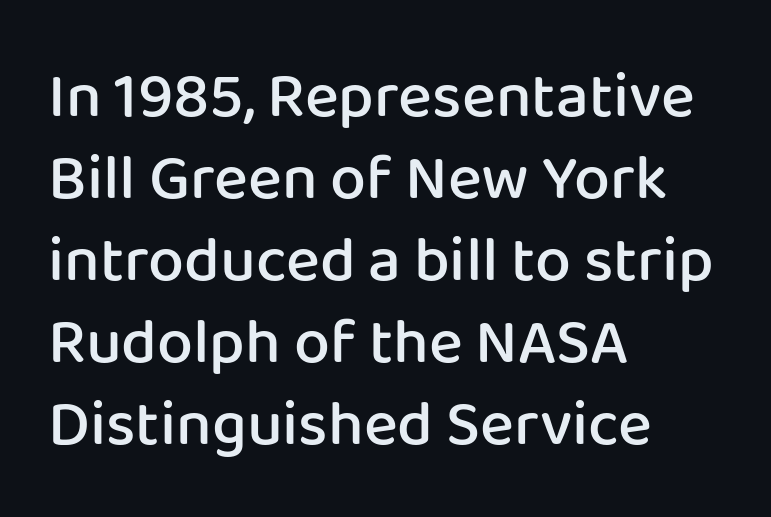
Q: Is the text bold? A: Semi-bold.
Q: Is the text italic (slanted)? A: No, it is upright.
Q: Is the typeface a serif or a sans-serif typeface? A: Sans-serif.
Q: Is the text underlined? A: No.
Q: How is the paragraph aligned? A: Left-aligned.
Q: Is the spacing between letters normal or unusually wide? A: Normal.
Q: Is the spacing between lines tight, normal or loose? A: Normal.
Q: Width (condensed, normal, or wide)? A: Normal.
Q: Stroke contrast? A: Low.
Q: x-height? A: Medium.
Q: Monospaced? A: No.
